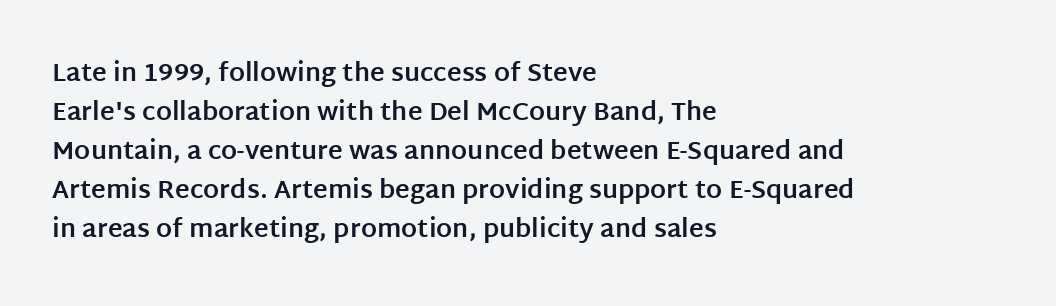
Vertical strokes here are truly vertical. In terms of letterspacing, this is plain default setting. This block has exactly the height ordinary leading produces. Pretty heavy lettering here — definitely bold.
